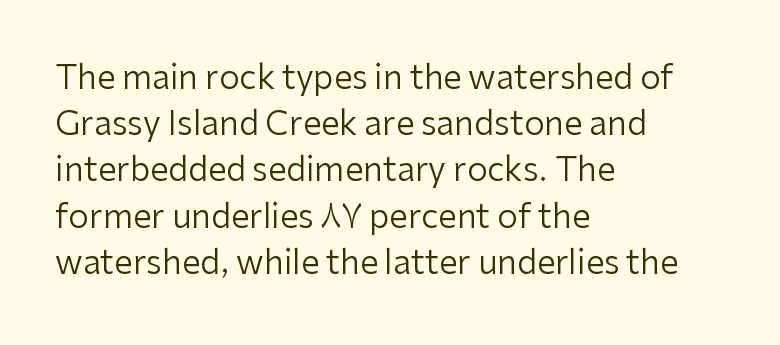
{"serif": "no", "italic": "no", "bold": "no", "weight": "regular", "width": "normal", "stroke_contrast": "low", "x_height": "medium", "monospaced": "no", "underline": "no", "align": "left", "line_spacing": "normal", "line_spacing_ratio": 1.4, "letter_spacing": "normal", "letter_spacing_em": 0.0, "glyph_px": 33}
